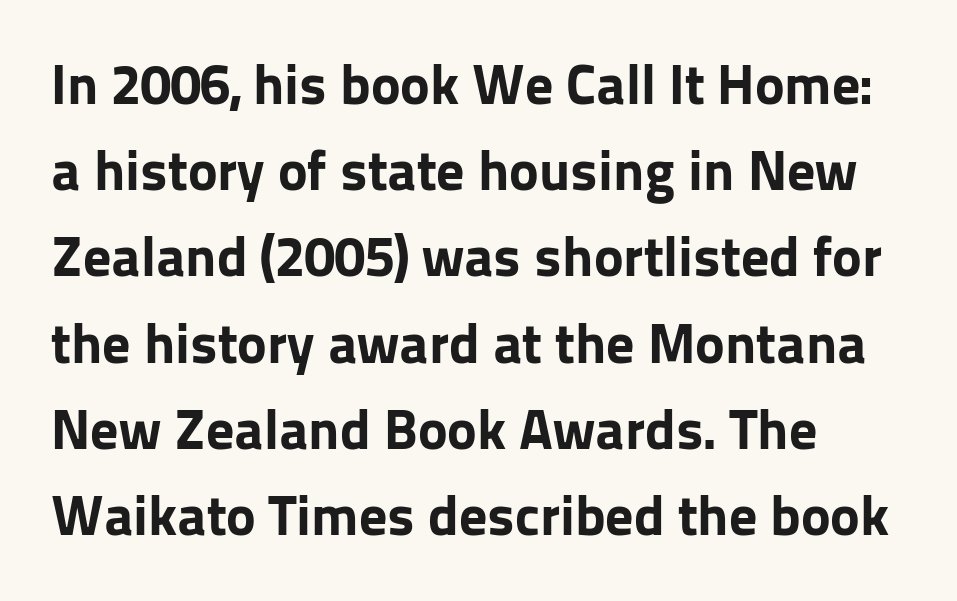
What's the leading like? Ordinary, nothing unusual. Check under the words: just untouched page. The rendering uses a bold face; every stroke is thick and dark. The glyphs in this specimen are sans serif.
